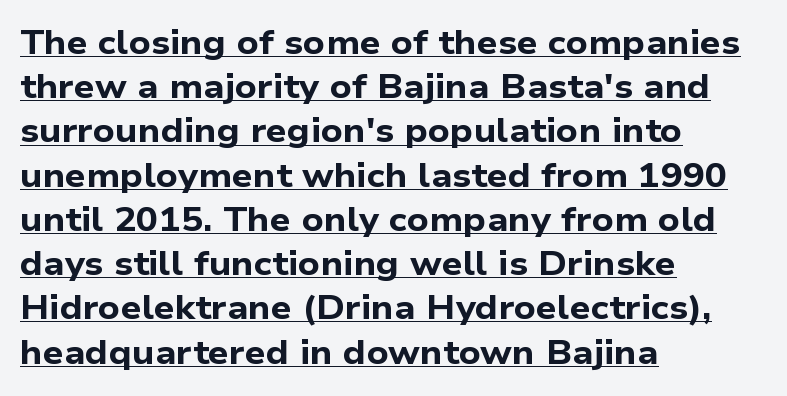
Q: Is the text bold? A: Yes.
Q: Is the typeface a serif or a sans-serif typeface? A: Sans-serif.
Q: Is the text underlined? A: Yes.
Q: How is the paragraph aligned? A: Left-aligned.
Q: Is the spacing between letters normal or unusually wide? A: Normal.
Q: Is the spacing between lines tight, normal or loose? A: Normal.
Q: Width (condensed, normal, or wide)? A: Wide.
Q: Stroke contrast? A: Low.
Q: x-height? A: Medium.
Q: Monospaced? A: No.
